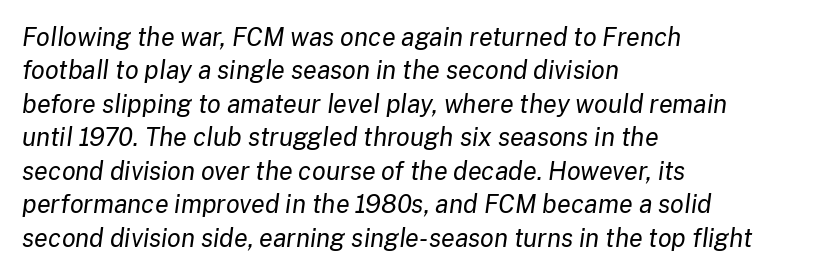
The image shows 25 px text type, italic (leaning right); set left-aligned, normal line spacing (1.34x), normal letter spacing, not underlined.
